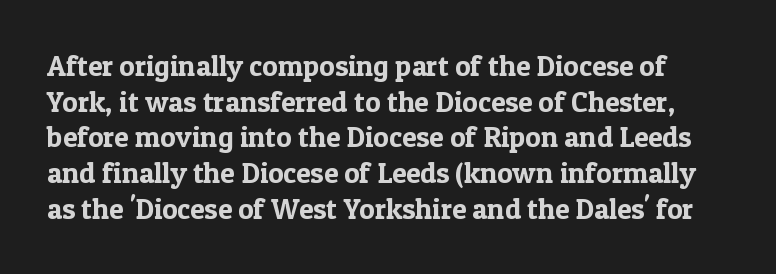
This sample uses a serif face. Notice how the stems are strictly vertical — no italics here. The letters advance in unequal steps, a hallmark of proportional type. No extra tracking has been applied to these lines.
